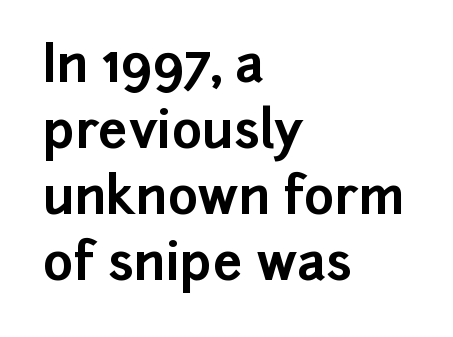
The image shows 52 px bold sans-serif type, upright; set left-aligned, normal line spacing (1.27x), normal letter spacing, not underlined; low stroke contrast and a medium x-height.
